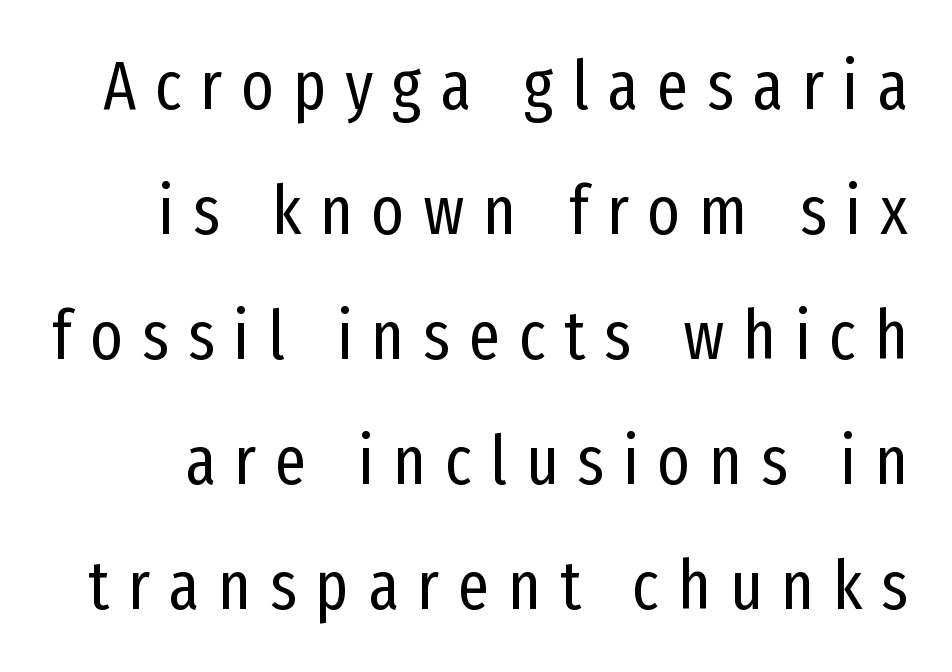
Q: Is the text bold? A: No.
Q: Is the text italic (slanted)? A: No, it is upright.
Q: Is the typeface a serif or a sans-serif typeface? A: Sans-serif.
Q: Is the text underlined? A: No.
Q: Is the spacing between letters normal or unusually wide? A: Unusually wide.
Q: Width (condensed, normal, or wide)? A: Condensed.
Q: Stroke contrast? A: Low.
Q: x-height? A: Medium.
Q: Monospaced? A: No.
